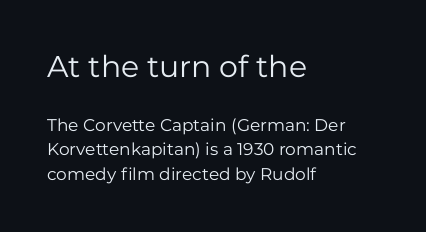
Q: Is the text bold? A: No.
Q: Is the text italic (slanted)? A: No, it is upright.
Q: Is the typeface a serif or a sans-serif typeface? A: Sans-serif.
Q: Is the text underlined? A: No.
Q: How is the paragraph aligned? A: Left-aligned.
Q: Is the spacing between letters normal or unusually wide? A: Normal.
Q: Is the spacing between lines tight, normal or loose? A: Normal.
Q: Which block of text is set in a larger size, the first (top) or the second (bottom)? A: The first (top) one.
Q: Width (condensed, normal, or wide)? A: Normal.
Q: Stroke contrast? A: Low.
Q: x-height? A: Medium.
Q: Monospaced? A: No.
